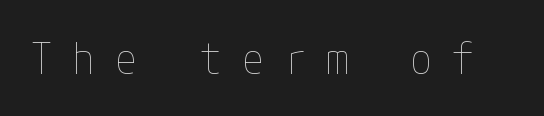
{"italic": "no", "bold": "no", "weight": "thin", "width": "condensed", "stroke_contrast": "low", "x_height": "medium", "underline": "no", "letter_spacing": "wide", "letter_spacing_em": 0.48, "glyph_px": 43}
